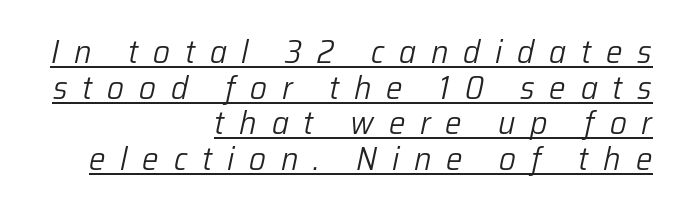
These lines huddle together more closely than default settings would place them. Is this a fixed-width face? No — the glyphs have proportional, varying widths. When letters slant like this, we call the style italic. The font sits on the lighter half of the weight spectrum, regular included. Honestly, the letter spacing is so wide it's the main thing you notice. Emphasis is given by a line drawn under the lettering.
